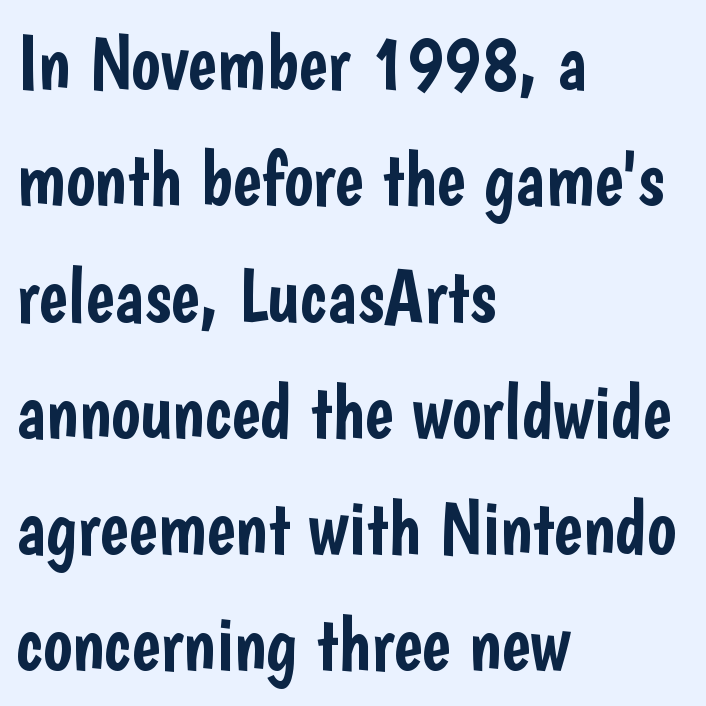
These lines keep a tight, regular rhythm from letter to letter. The block of text has a typical density, with ordinary space between rows. The font's upright variant was chosen for this text. These lines are set flush left with a ragged right edge. You can tell from the bare stems that sans-serif type was used.
